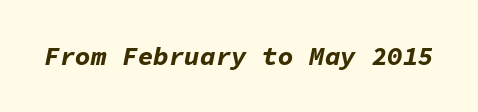
This is oblique type, the kind used for emphasis or titles. The face used here is rendered with its standard letterfit. Caption: bold face, heavy strokes. Only glyphs here, with clear space below each row.
